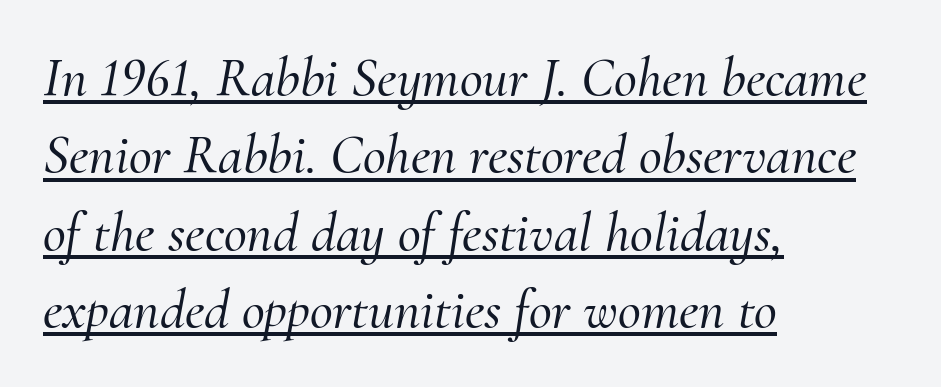
{"serif": "yes", "italic": "yes", "lean": "right", "slant_degrees": 10, "width": "normal", "stroke_contrast": "medium", "x_height": "small", "monospaced": "no", "underline": "yes", "align": "left", "line_spacing": "normal", "line_spacing_ratio": 1.38, "letter_spacing": "normal", "letter_spacing_em": 0.0, "glyph_px": 56}
